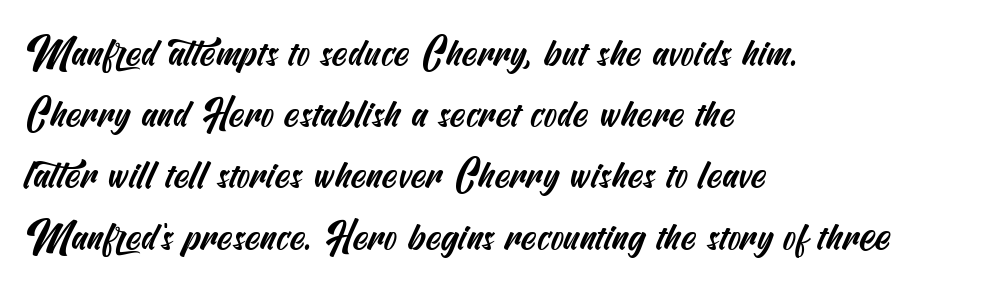
The image shows 39 px condensed sans-serif type; set left-aligned, normal line spacing (1.57x), normal letter spacing, not underlined; medium stroke contrast and a small x-height.
